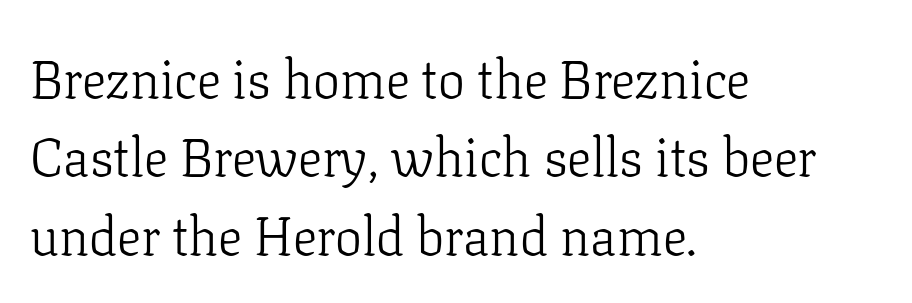
{"serif": "yes", "italic": "no", "bold": "no", "weight": "light", "width": "normal", "stroke_contrast": "low", "x_height": "medium", "monospaced": "no", "underline": "no", "align": "left", "line_spacing": "normal", "line_spacing_ratio": 1.45, "letter_spacing": "normal", "letter_spacing_em": 0.0, "glyph_px": 54}
